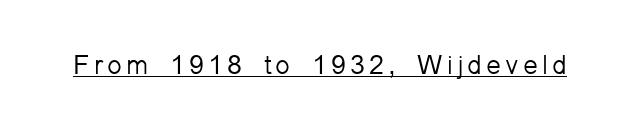
The image shows 27 px text type, upright; set underlined.
